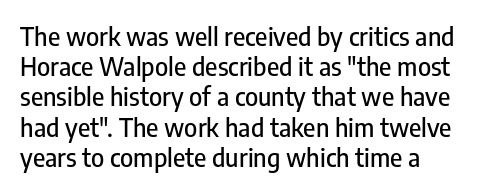
Q: Is the text italic (slanted)? A: No, it is upright.
Q: Is the text underlined? A: No.
Q: How is the paragraph aligned? A: Left-aligned.
Q: Is the spacing between letters normal or unusually wide? A: Normal.
